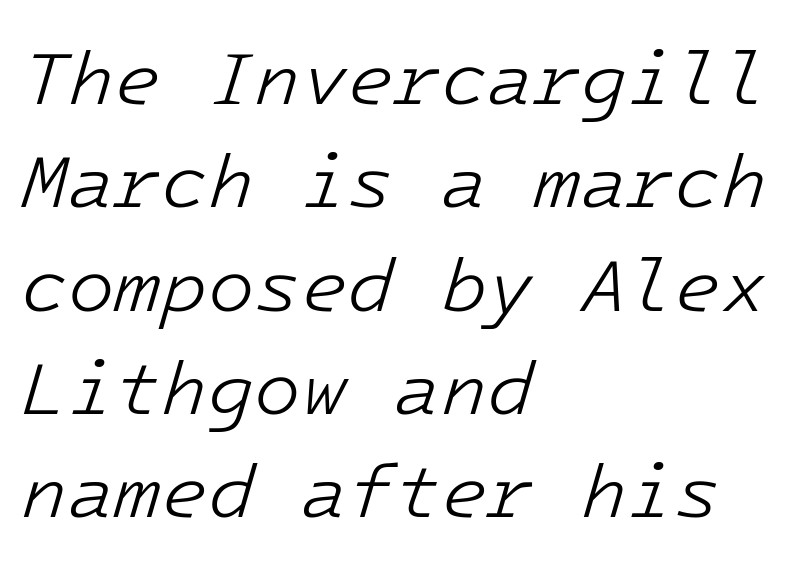
{"italic": "yes", "lean": "right", "slant_degrees": 16, "bold": "no", "weight": "light", "width": "normal", "stroke_contrast": "low", "x_height": "medium", "underline": "no", "align": "left", "line_spacing": "normal", "line_spacing_ratio": 1.36, "letter_spacing": "normal", "letter_spacing_em": 0.0, "glyph_px": 76}
